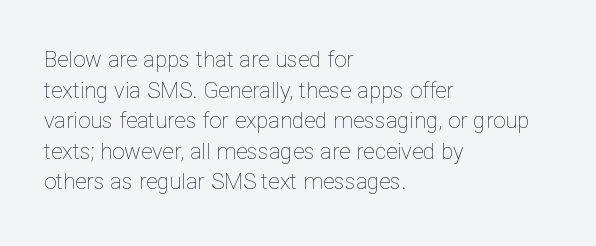
Q: Is the text bold? A: No.
Q: Is the text italic (slanted)? A: No, it is upright.
Q: Is the text underlined? A: No.
Q: How is the paragraph aligned? A: Left-aligned.
Q: Is the spacing between letters normal or unusually wide? A: Normal.
Q: Is the spacing between lines tight, normal or loose? A: Normal.
